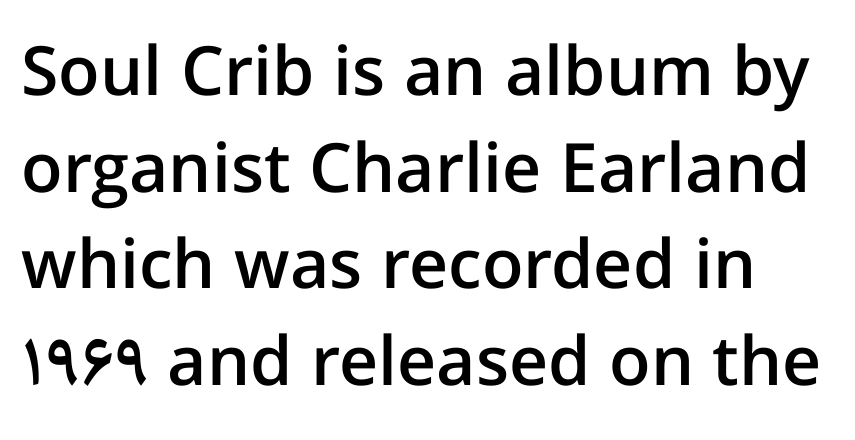
{"serif": "no", "italic": "no", "bold": "semi", "weight": "semibold", "width": "normal", "stroke_contrast": "low", "x_height": "medium", "monospaced": "no", "underline": "no", "line_spacing": "normal", "line_spacing_ratio": 1.42, "letter_spacing": "normal", "letter_spacing_em": 0.0, "glyph_px": 68}
